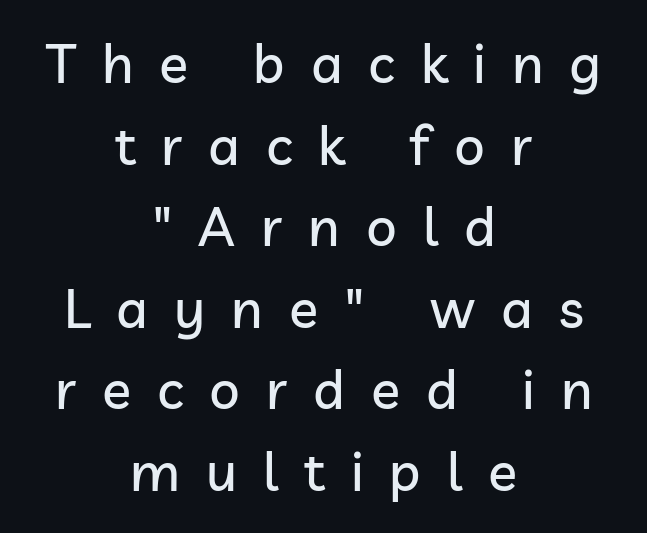
Q: Is the text italic (slanted)? A: No, it is upright.
Q: Is the typeface a serif or a sans-serif typeface? A: Sans-serif.
Q: Is the text underlined? A: No.
Q: How is the paragraph aligned? A: Centered.
Q: Is the spacing between letters normal or unusually wide? A: Unusually wide.
Q: Is the spacing between lines tight, normal or loose? A: Normal.
Q: Width (condensed, normal, or wide)? A: Normal.
Q: Stroke contrast? A: Low.
Q: x-height? A: Medium.
Q: Monospaced? A: No.
